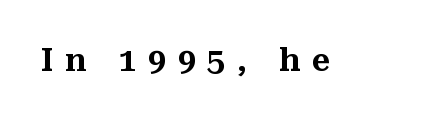
{"serif": "yes", "italic": "no", "width": "normal", "stroke_contrast": "medium", "x_height": "medium", "monospaced": "no", "underline": "no", "letter_spacing": "wide", "letter_spacing_em": 0.37, "glyph_px": 32}
